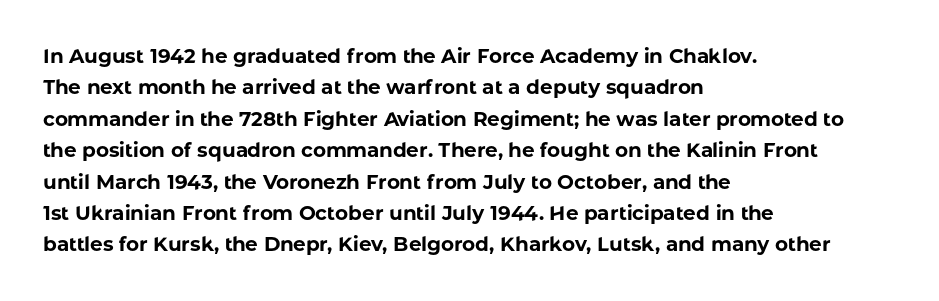
Ascenders rise straight up at ninety degrees. Just letters on the line, the space beneath them empty. Normally led — the rows are evenly, conventionally spaced. Here the glyphs are tracked normally, forming tight word shapes. The characters look thick and weighty, a clear bold.
